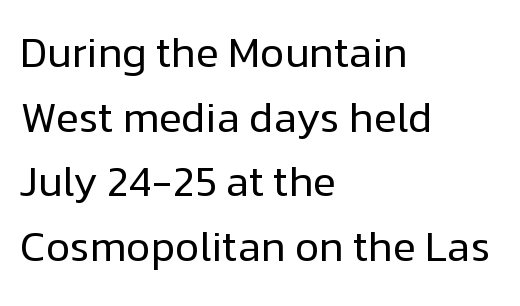
Q: Is the text bold? A: No.
Q: Is the text italic (slanted)? A: No, it is upright.
Q: Is the typeface a serif or a sans-serif typeface? A: Sans-serif.
Q: Is the text underlined? A: No.
Q: How is the paragraph aligned? A: Left-aligned.
Q: Is the spacing between letters normal or unusually wide? A: Normal.
Q: Is the spacing between lines tight, normal or loose? A: Normal.
Q: Width (condensed, normal, or wide)? A: Normal.
Q: Stroke contrast? A: Low.
Q: x-height? A: Medium.
Q: Monospaced? A: No.
